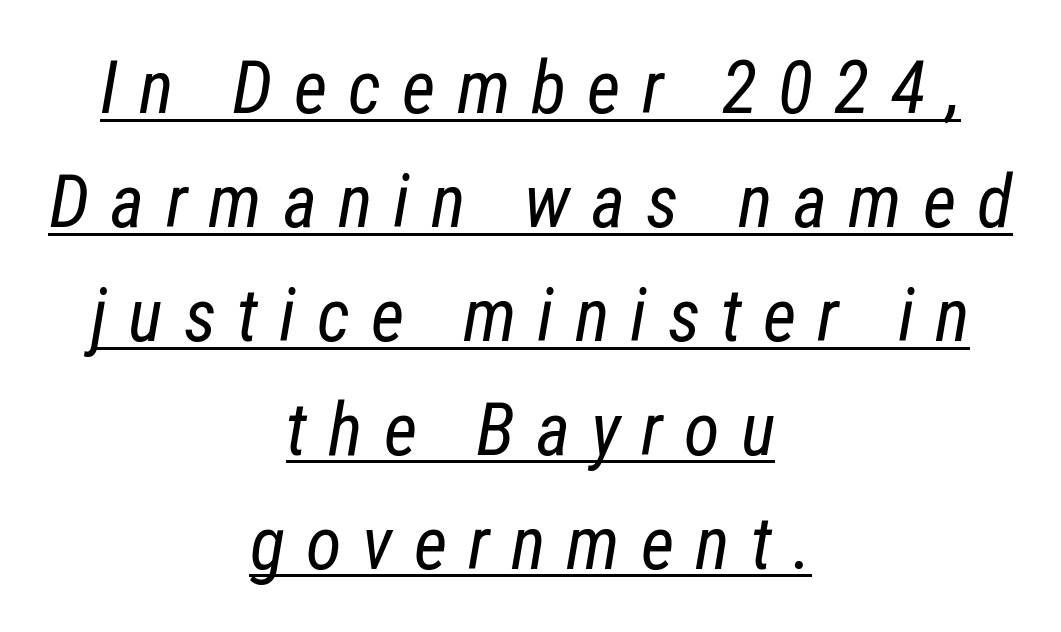
The image shows 73 px regular-weight, condensed type, italic (leaning right); set centered, normal line spacing (1.56x), unusually wide letter spacing (+0.29 em), underlined; low stroke contrast and a medium x-height.
